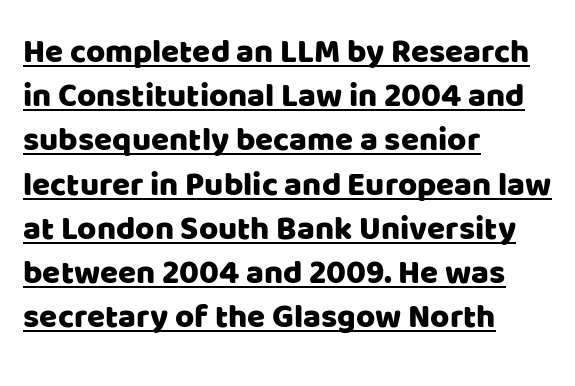
The image shows 33 px sans-serif type, upright; set left-aligned, normal line spacing (1.34x), normal letter spacing, underlined; low stroke contrast and a large x-height.
